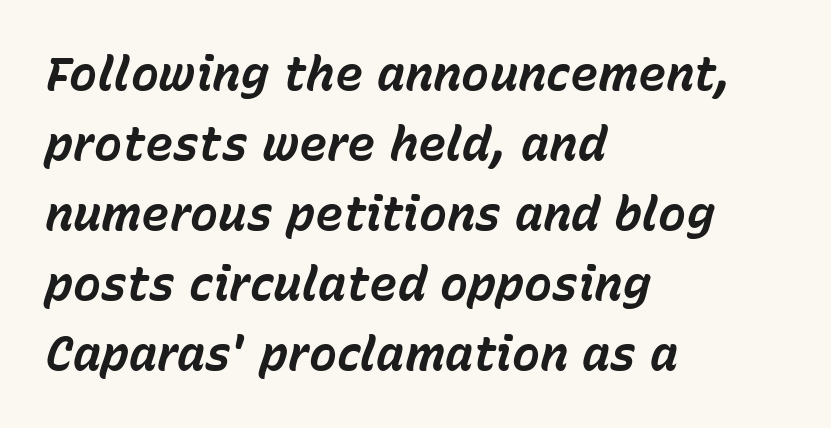
{"italic": "yes", "lean": "right", "slant_degrees": 15, "bold": "yes", "weight": "bold", "width": "normal", "stroke_contrast": "low", "x_height": "medium", "monospaced": "no", "underline": "no", "align": "left", "line_spacing": "normal", "line_spacing_ratio": 1.49, "letter_spacing": "normal", "letter_spacing_em": 0.0, "glyph_px": 47}
